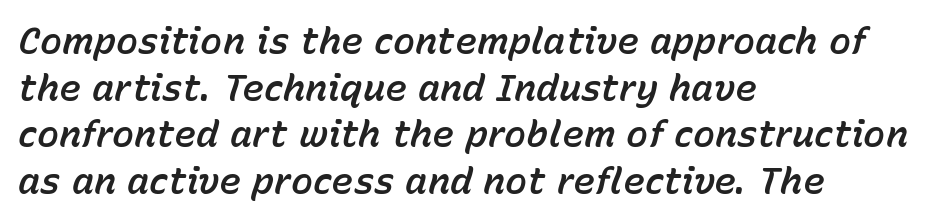
Q: Is the text italic (slanted)? A: Yes, it leans right by about 15 degrees.
Q: Is the text underlined? A: No.
Q: How is the paragraph aligned? A: Left-aligned.
Q: Is the spacing between letters normal or unusually wide? A: Normal.
Q: Is the spacing between lines tight, normal or loose? A: Normal.
Q: Width (condensed, normal, or wide)? A: Normal.
Q: Stroke contrast? A: Low.
Q: x-height? A: Medium.
Q: Monospaced? A: No.
